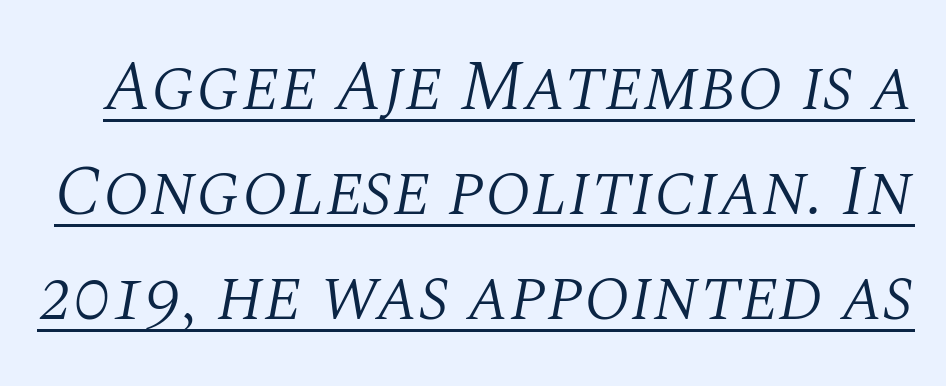
The image shows 72 px light serif type, italic (leaning right); set normal line spacing (1.46x), normal letter spacing, underlined; medium stroke contrast and a large x-height.
